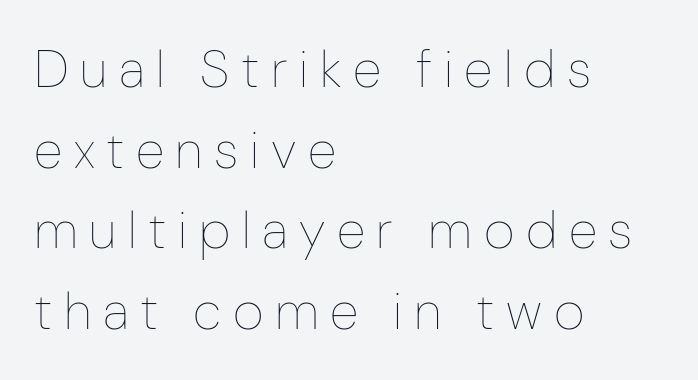
Any mark beneath the type? The region is blank. The passage shown stacks its lines at a standard gap. Horizontally, the lines are justified to the leading edge only. Here the designer chose a conventional face with non-uniform glyph widths.
